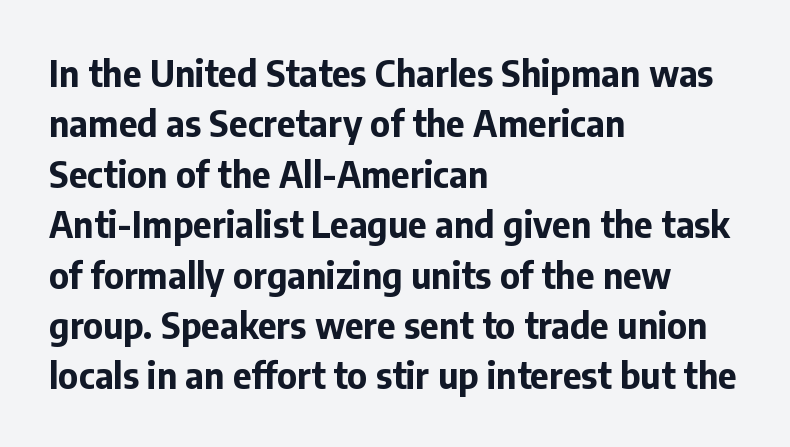
{"serif": "no", "italic": "no", "bold": "yes", "weight": "bold", "width": "normal", "stroke_contrast": "low", "x_height": "medium", "monospaced": "no", "underline": "no", "align": "left", "line_spacing": "normal", "line_spacing_ratio": 1.4, "letter_spacing": "normal", "letter_spacing_em": 0.0, "glyph_px": 36}
